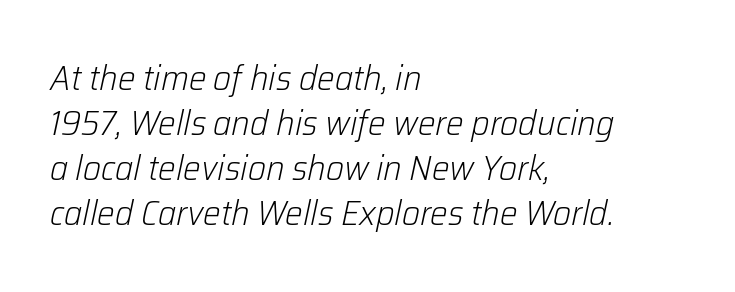
Q: Is the text bold? A: No.
Q: Is the text italic (slanted)? A: Yes, it leans right by about 12 degrees.
Q: Is the text underlined? A: No.
Q: How is the paragraph aligned? A: Left-aligned.
Q: Is the spacing between letters normal or unusually wide? A: Normal.
Q: Is the spacing between lines tight, normal or loose? A: Normal.
Q: Width (condensed, normal, or wide)? A: Normal.
Q: Stroke contrast? A: Low.
Q: x-height? A: Medium.
Q: Monospaced? A: No.
